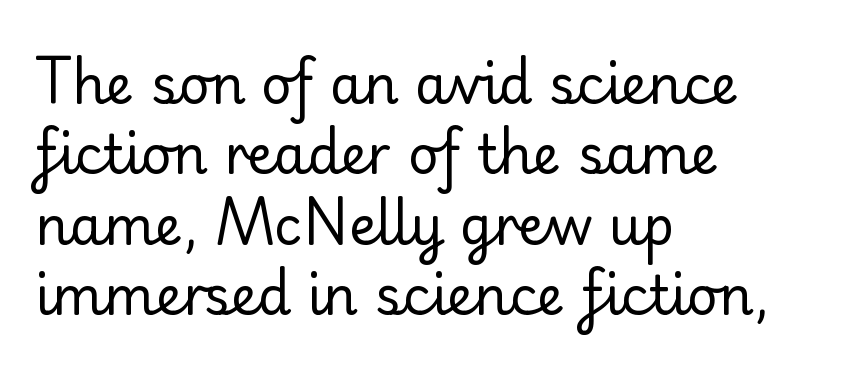
Q: Is the text bold? A: No.
Q: Is the text italic (slanted)? A: No, it is upright.
Q: Is the typeface a serif or a sans-serif typeface? A: Serif.
Q: Is the text underlined? A: No.
Q: How is the paragraph aligned? A: Left-aligned.
Q: Is the spacing between letters normal or unusually wide? A: Normal.
Q: Is the spacing between lines tight, normal or loose? A: Normal.
Q: Width (condensed, normal, or wide)? A: Normal.
Q: Stroke contrast? A: Low.
Q: x-height? A: Small.
Q: Monospaced? A: No.
